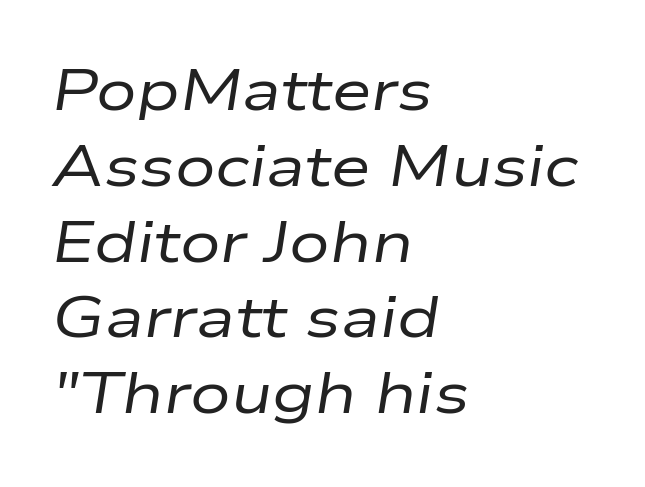
{"italic": "yes", "lean": "right", "slant_degrees": 9, "bold": "no", "weight": "regular", "width": "wide", "stroke_contrast": "low", "x_height": "medium", "monospaced": "no", "underline": "no", "align": "left", "line_spacing": "normal", "line_spacing_ratio": 1.33, "letter_spacing": "normal", "letter_spacing_em": 0.0, "glyph_px": 57}
